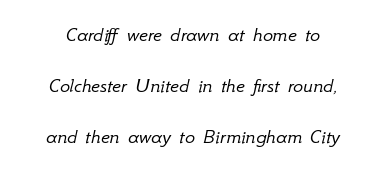
Q: Is the text bold? A: No.
Q: Is the text italic (slanted)? A: Yes, it leans right by about 12 degrees.
Q: Is the text underlined? A: No.
Q: Is the spacing between letters normal or unusually wide? A: Normal.
Q: Is the spacing between lines tight, normal or loose? A: Loose.
